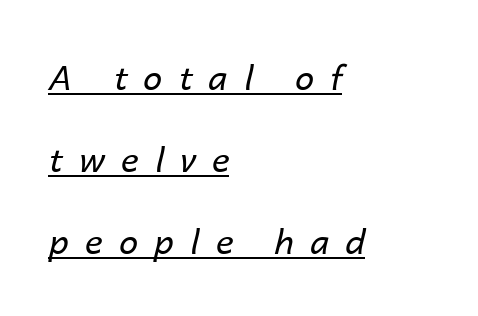
The image shows 34 px regular-weight type, italic (leaning right); set left-aligned, loose line spacing (2.41x), unusually wide letter spacing (+0.48 em), underlined; low stroke contrast and a medium x-height.
